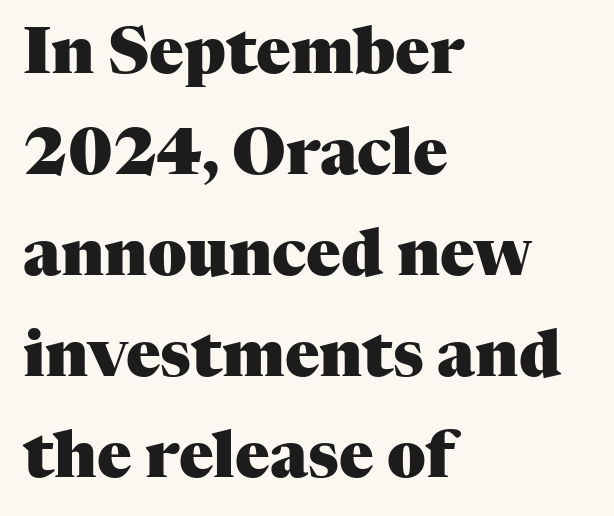
Tracking value appears to be zero — textbook default spacing. Heavy-handed strokes throughout: this text is bold. Honestly, there is no underline to notice here at all. Here the designer chose a conventional face with non-uniform glyph widths.
